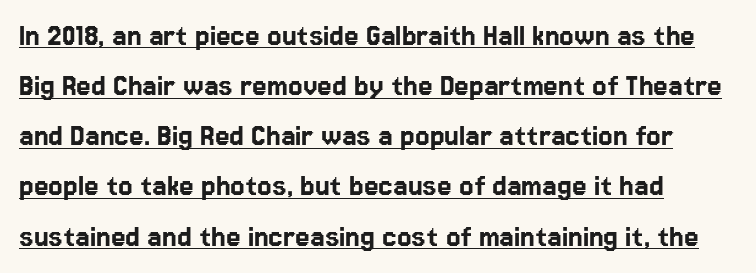
The image shows 33 px sans-serif type, upright; set left-aligned, normal line spacing (1.52x), normal letter spacing, underlined; low stroke contrast and a medium x-height.
